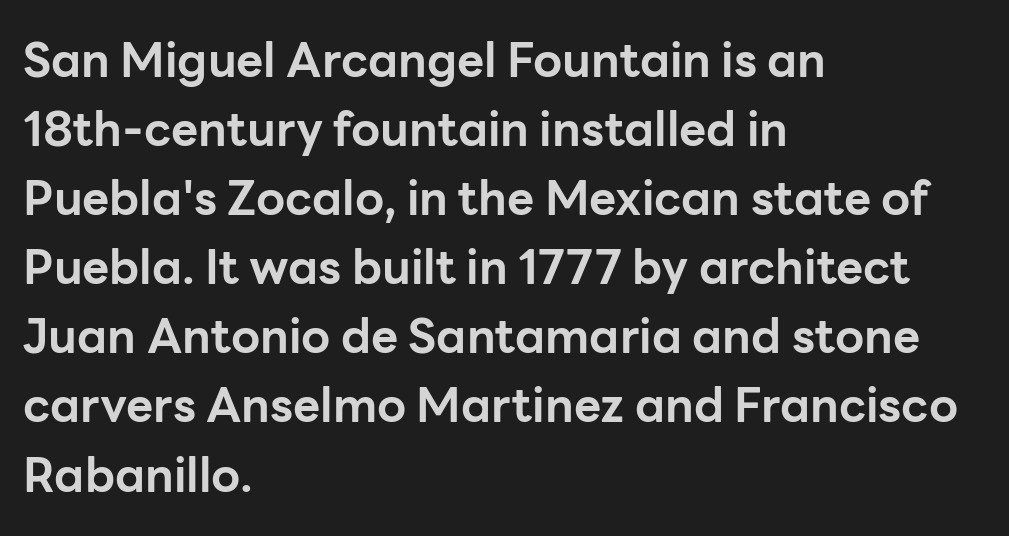
{"serif": "no", "italic": "no", "bold": "yes", "weight": "bold", "width": "normal", "stroke_contrast": "low", "x_height": "medium", "monospaced": "no", "underline": "no", "align": "left", "line_spacing": "normal", "line_spacing_ratio": 1.47, "letter_spacing": "normal", "letter_spacing_em": 0.0, "glyph_px": 47}
